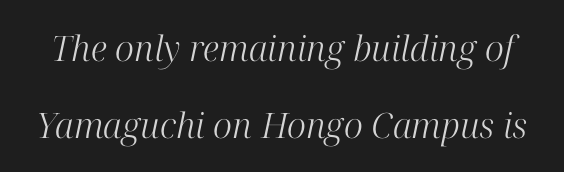
The image shows 35 px light serif type, italic (leaning right); set loose line spacing (2.2x), normal letter spacing, not underlined; high stroke contrast and a medium x-height.
